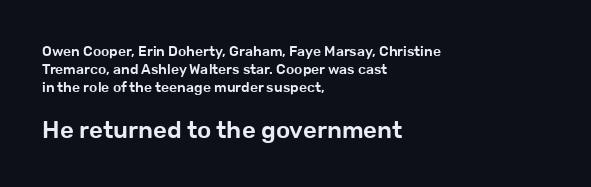
The image shows 24 px text type, upright; set left-aligned, normal line spacing (1.29x), normal letter spacing, not underlined; the second (bottom) block is 1.71x larger.
